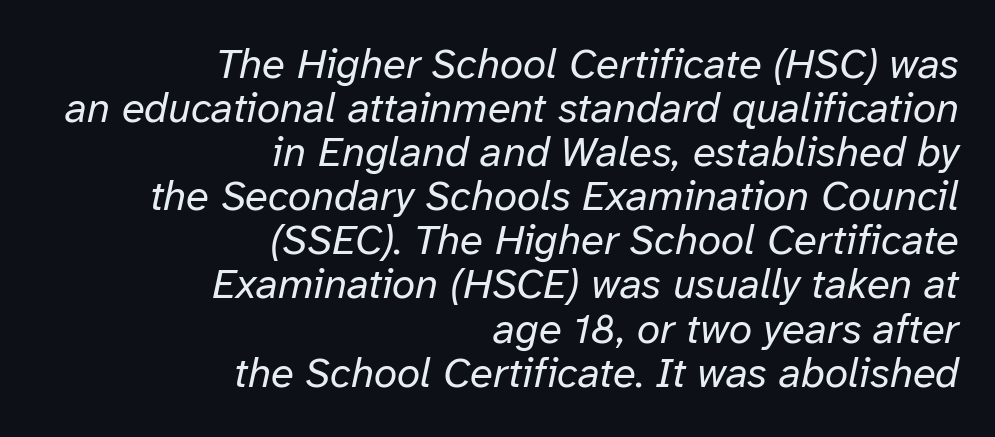
Q: Is the text bold? A: No.
Q: Is the text italic (slanted)? A: Yes, it leans right by about 12 degrees.
Q: Is the text underlined? A: No.
Q: How is the paragraph aligned? A: Right-aligned.
Q: Is the spacing between letters normal or unusually wide? A: Normal.
Q: Is the spacing between lines tight, normal or loose? A: Tight.
Q: Width (condensed, normal, or wide)? A: Normal.
Q: Stroke contrast? A: Low.
Q: x-height? A: Medium.
Q: Monospaced? A: No.
